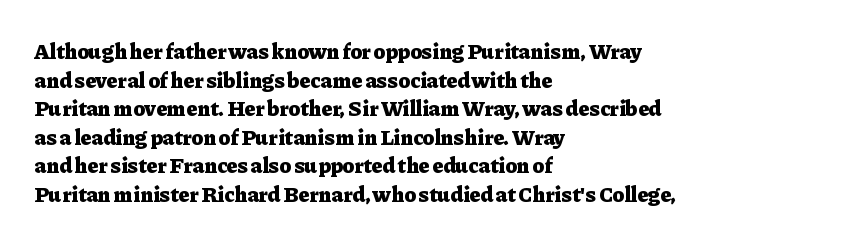
Q: Is the text bold? A: Yes.
Q: Is the text italic (slanted)? A: No, it is upright.
Q: Is the text underlined? A: No.
Q: How is the paragraph aligned? A: Left-aligned.
Q: Is the spacing between letters normal or unusually wide? A: Normal.
Q: Is the spacing between lines tight, normal or loose? A: Normal.
